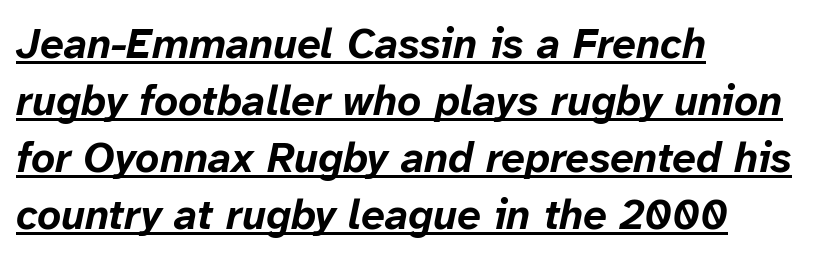
Q: Is the text bold? A: Yes.
Q: Is the text italic (slanted)? A: Yes, it leans right by about 12 degrees.
Q: Is the text underlined? A: Yes.
Q: How is the paragraph aligned? A: Left-aligned.
Q: Is the spacing between letters normal or unusually wide? A: Normal.
Q: Is the spacing between lines tight, normal or loose? A: Normal.
Q: Width (condensed, normal, or wide)? A: Normal.
Q: Stroke contrast? A: Low.
Q: x-height? A: Medium.
Q: Monospaced? A: No.
